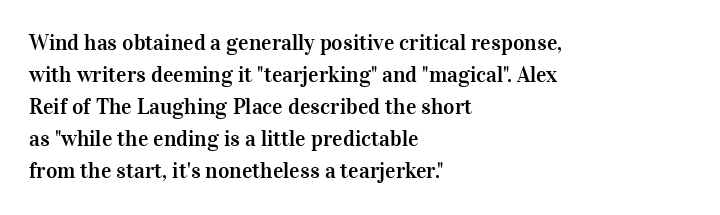
{"italic": "no", "underline": "no", "align": "left", "line_spacing": "normal", "line_spacing_ratio": 1.46, "letter_spacing": "normal", "letter_spacing_em": 0.0, "glyph_px": 22}
